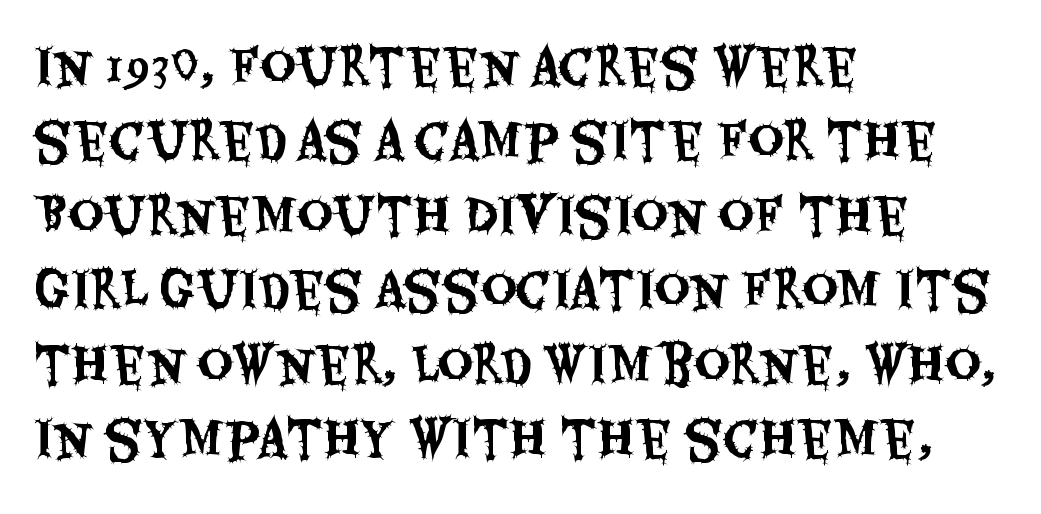
The image shows 49 px condensed sans-serif type, upright; set left-aligned, normal line spacing (1.52x), normal letter spacing, not underlined; medium stroke contrast and a large x-height.
